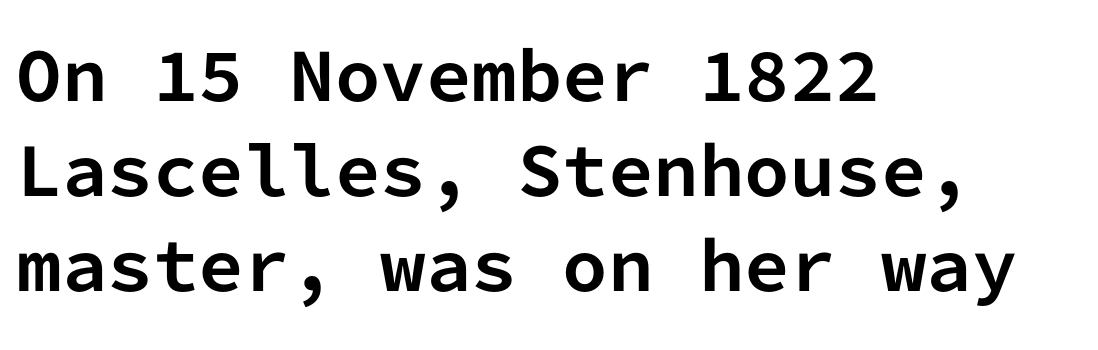
The image shows 65 px bold sans-serif type, upright, monospaced; set left-aligned, normal line spacing (1.46x), normal letter spacing, not underlined; low stroke contrast and a medium x-height.
